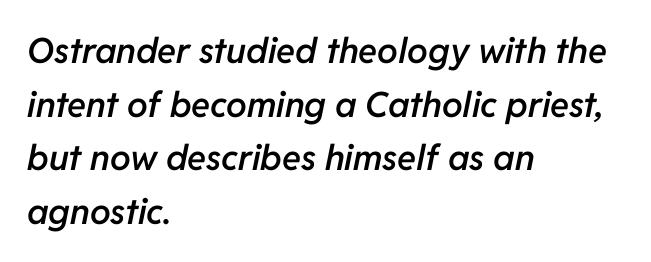
{"italic": "yes", "lean": "right", "slant_degrees": 11, "bold": "semi", "weight": "semibold", "width": "normal", "stroke_contrast": "low", "x_height": "medium", "monospaced": "no", "underline": "no", "align": "left", "line_spacing": "normal", "line_spacing_ratio": 1.53, "letter_spacing": "normal", "letter_spacing_em": 0.0, "glyph_px": 35}
